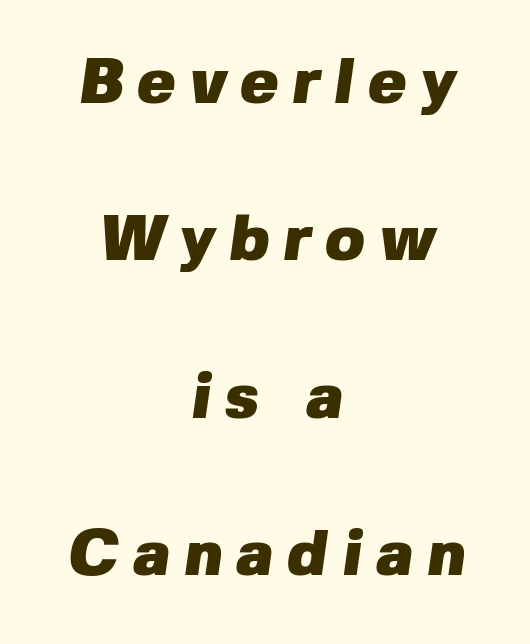
Q: Is the text bold? A: Yes.
Q: Is the typeface a serif or a sans-serif typeface? A: Sans-serif.
Q: Is the text underlined? A: No.
Q: How is the paragraph aligned? A: Centered.
Q: Is the spacing between letters normal or unusually wide? A: Unusually wide.
Q: Is the spacing between lines tight, normal or loose? A: Loose.
Q: Width (condensed, normal, or wide)? A: Normal.
Q: Stroke contrast? A: Low.
Q: x-height? A: Medium.
Q: Monospaced? A: No.
